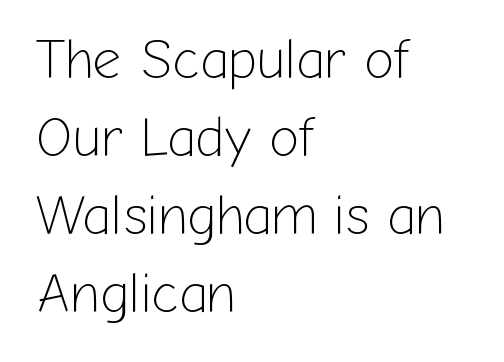
{"serif": "no", "italic": "no", "bold": "no", "weight": "light", "width": "normal", "stroke_contrast": "low", "x_height": "medium", "monospaced": "no", "underline": "no", "align": "left", "line_spacing": "normal", "line_spacing_ratio": 1.39, "letter_spacing": "normal", "letter_spacing_em": 0.0, "glyph_px": 56}
